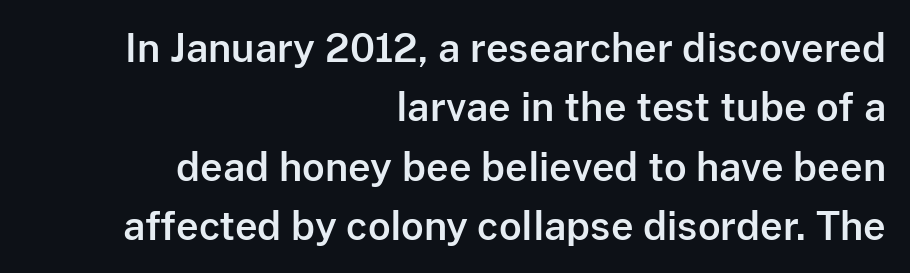
The image shows 39 px sans-serif type, upright; set right-aligned, normal line spacing (1.52x), normal letter spacing, not underlined; low stroke contrast and a medium x-height.
